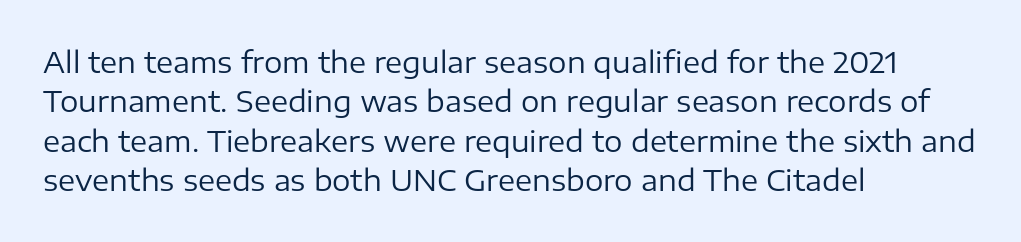
You could not count columns in this text — the font is proportionally spaced. In terms of letterspacing, this is plain default setting. The rag falls on the right side of this text block. This rendering features lettering with no underline. How would I describe the line gaps? Plain and ordinary. Unlike italic type, these characters show no tilt at all.
